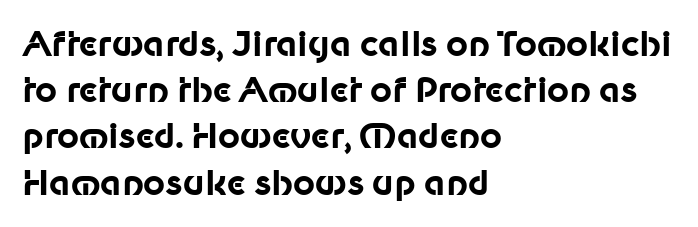
The image shows 34 px bold sans-serif type, upright; set left-aligned, normal line spacing (1.36x), normal letter spacing, not underlined; low stroke contrast and a medium x-height.
